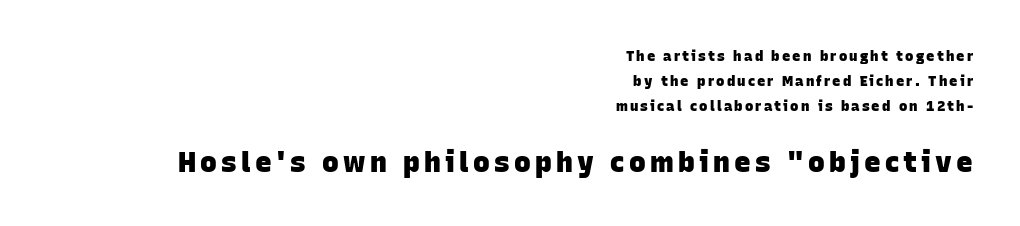
Q: Is the text bold? A: Yes.
Q: Is the typeface a serif or a sans-serif typeface? A: Sans-serif.
Q: Is the text underlined? A: No.
Q: How is the paragraph aligned? A: Right-aligned.
Q: Which block of text is set in a larger size, the first (top) or the second (bottom)? A: The second (bottom) one.
Q: Width (condensed, normal, or wide)? A: Normal.
Q: Stroke contrast? A: Low.
Q: x-height? A: Large.
Q: Monospaced? A: No.
